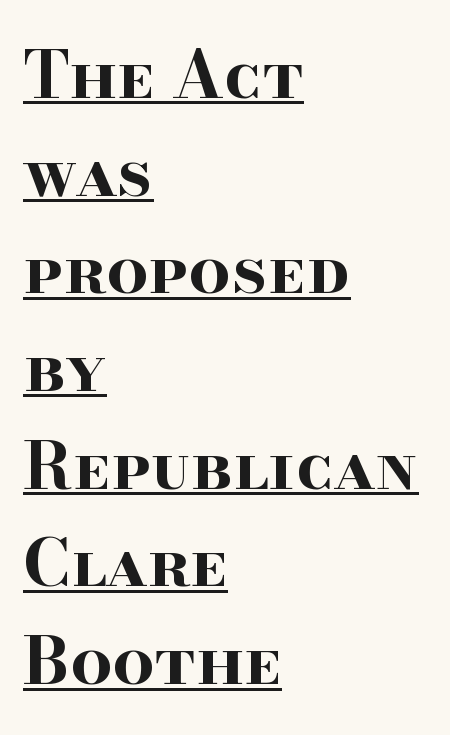
The image shows 66 px bold, wide serif type, upright; set left-aligned, normal line spacing (1.48x), normal letter spacing, underlined; high stroke contrast and a small x-height.
